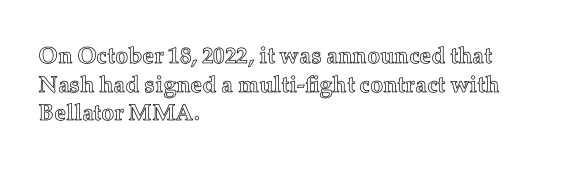
Q: Is the text italic (slanted)? A: No, it is upright.
Q: Is the text underlined? A: No.
Q: How is the paragraph aligned? A: Left-aligned.
Q: Is the spacing between letters normal or unusually wide? A: Normal.
